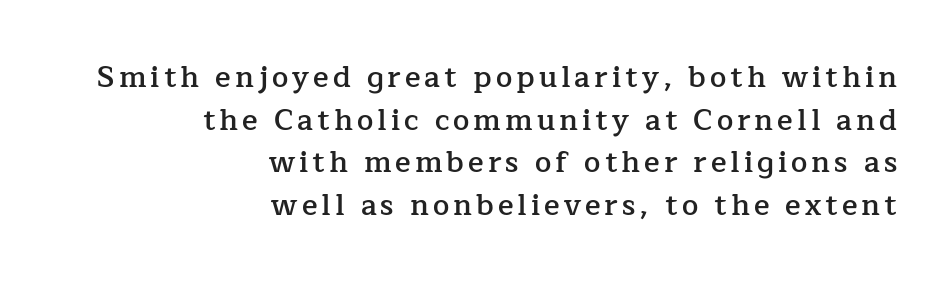
Q: Is the text bold? A: Semi-bold.
Q: Is the text italic (slanted)? A: No, it is upright.
Q: Is the typeface a serif or a sans-serif typeface? A: Serif.
Q: Is the text underlined? A: No.
Q: How is the paragraph aligned? A: Right-aligned.
Q: Is the spacing between lines tight, normal or loose? A: Normal.
Q: Width (condensed, normal, or wide)? A: Normal.
Q: Stroke contrast? A: Low.
Q: x-height? A: Medium.
Q: Monospaced? A: No.
